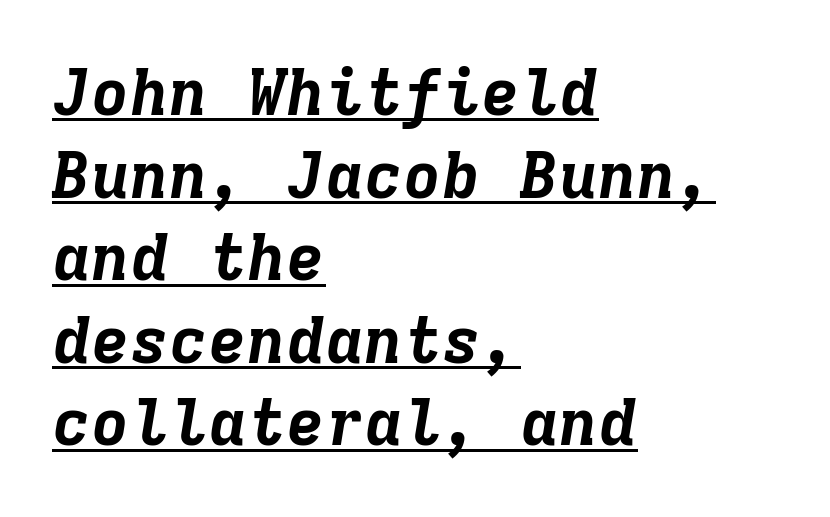
Q: Is the text bold? A: Yes.
Q: Is the text italic (slanted)? A: Yes, it leans right by about 9 degrees.
Q: Is the text underlined? A: Yes.
Q: How is the paragraph aligned? A: Left-aligned.
Q: Is the spacing between letters normal or unusually wide? A: Normal.
Q: Is the spacing between lines tight, normal or loose? A: Normal.
Q: Width (condensed, normal, or wide)? A: Normal.
Q: Stroke contrast? A: Low.
Q: x-height? A: Medium.
Q: Monospaced? A: Yes.
